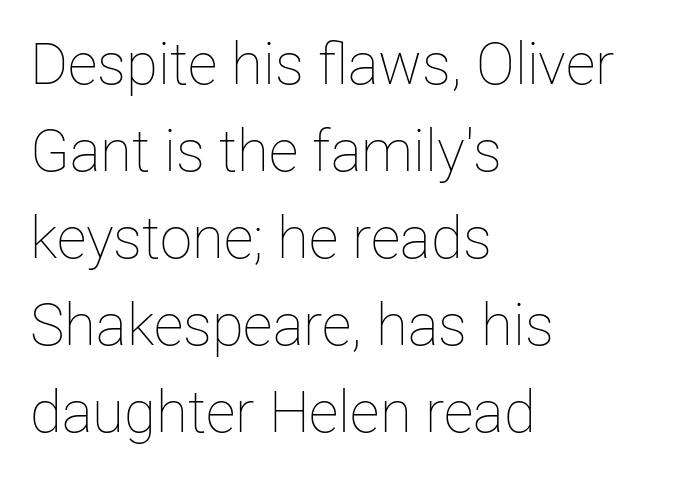
{"italic": "no", "bold": "no", "weight": "thin", "width": "normal", "stroke_contrast": "low", "x_height": "medium", "monospaced": "no", "underline": "no", "align": "left", "line_spacing": "normal", "line_spacing_ratio": 1.5, "letter_spacing": "normal", "letter_spacing_em": 0.0, "glyph_px": 58}
